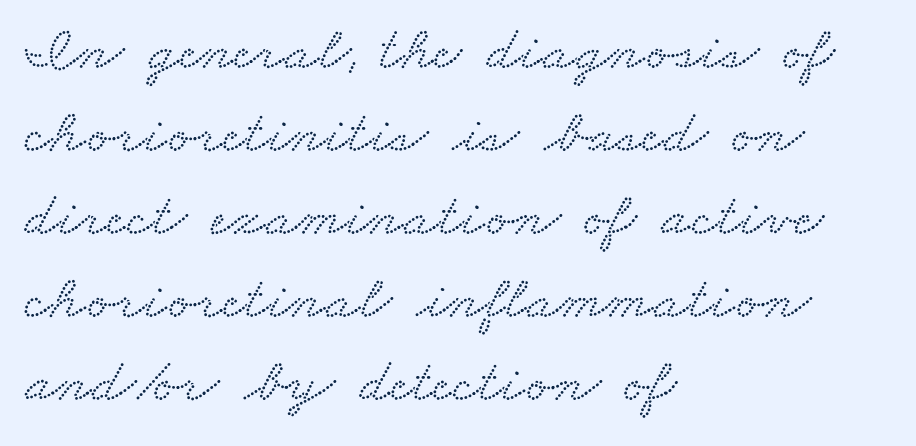
Q: Is the typeface a serif or a sans-serif typeface? A: Serif.
Q: Is the text underlined? A: No.
Q: How is the paragraph aligned? A: Left-aligned.
Q: Is the spacing between letters normal or unusually wide? A: Normal.
Q: Is the spacing between lines tight, normal or loose? A: Normal.
Q: Width (condensed, normal, or wide)? A: Wide.
Q: Stroke contrast? A: Low.
Q: x-height? A: Small.
Q: Monospaced? A: No.
